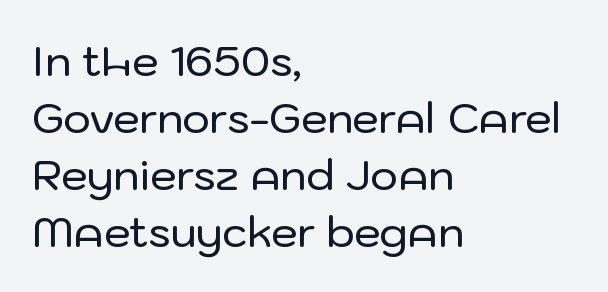
Compared with typical paragraphs, the rows here are spaced about the same. The letters carry no serifs — their stems end cleanly without finishing strokes. Spacing verdict: proportional, widths tailored to each character. The letters stand straight up with perfectly vertical stems. Letter spacing: default. The area under the type is left untouched.
